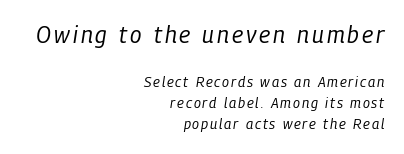
The rendering uses a moderate line-height, typical for paragraphs. Just letters on the line, the space beneath them empty. A student would notice the top passage is typeset larger than what follows. The cut favours lightness, reaching ordinary text weight at its darkest. These lines are set flush right with a ragged left edge. Yep, that's italic — everything's leaning.
